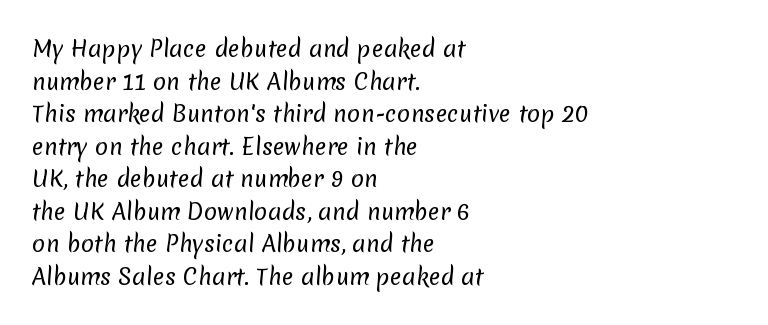
The image shows 22 px text type; set left-aligned, normal line spacing (1.48x), normal letter spacing, not underlined.
